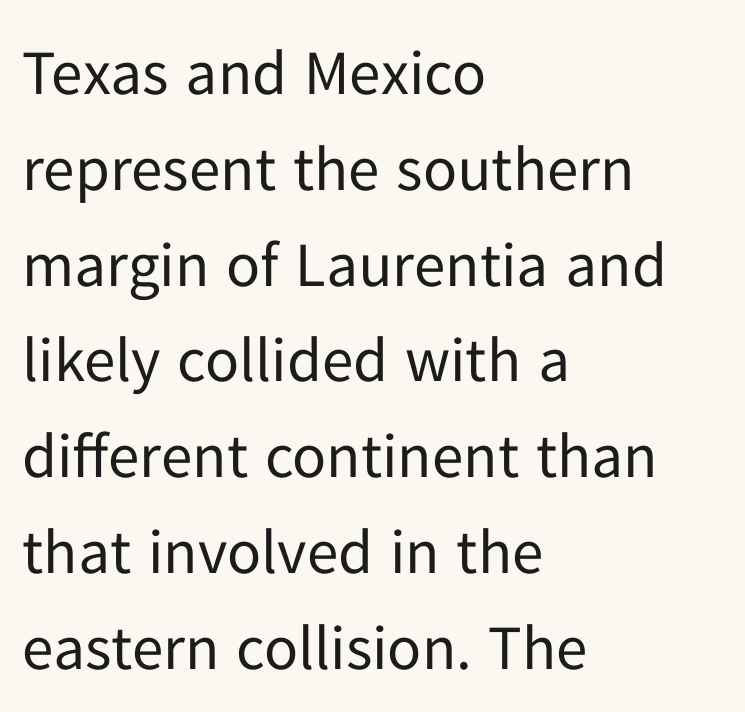
The image shows 63 px regular-weight sans-serif type, upright; set left-aligned, normal line spacing (1.52x), normal letter spacing, not underlined; low stroke contrast and a medium x-height.
